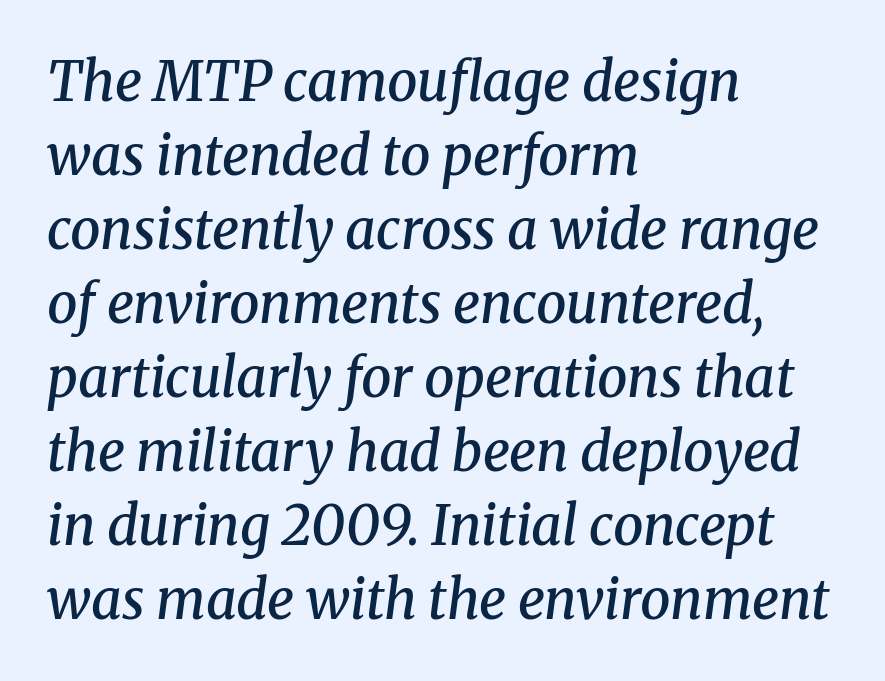
The image shows 54 px semibold serif type, italic (leaning right); set left-aligned, normal line spacing (1.37x), normal letter spacing, not underlined; medium stroke contrast and a medium x-height.
